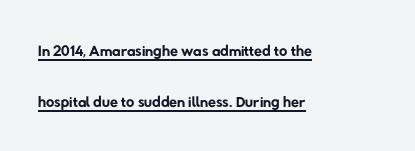
Each stroke keeps to a modest, everyday thickness or less. Airy leading. The passage shown has conventional tracking throughout. The lines are quadded left. Each line of the rendering has a horizontal stroke beneath the glyphs.
